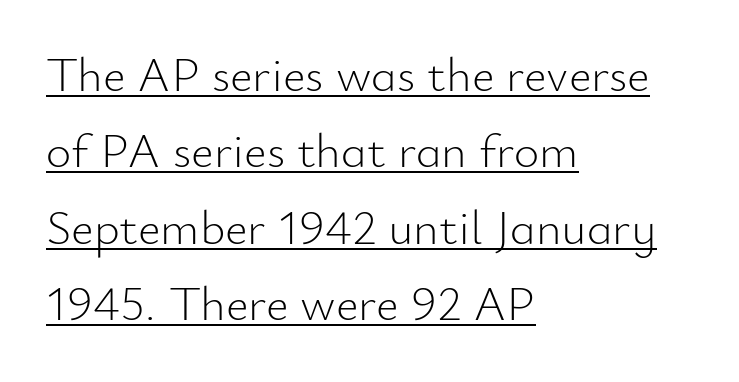
The letters look calm and open, with moderate or lighter stems. Decoration check: the copy is underlined. The specimen reads as upright at a glance. Vertically, the passage feels balanced, rows spaced as you'd expect. The face used here is proportionally spaced, like ordinary book or web type. Short and long lines alike share a common starting point at left.
